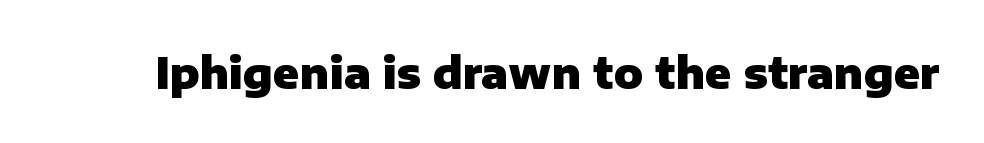
Q: Is the text bold? A: Yes.
Q: Is the text italic (slanted)? A: No, it is upright.
Q: Is the typeface a serif or a sans-serif typeface? A: Sans-serif.
Q: Is the text underlined? A: No.
Q: Is the spacing between letters normal or unusually wide? A: Normal.
Q: Width (condensed, normal, or wide)? A: Normal.
Q: Stroke contrast? A: Low.
Q: x-height? A: Medium.
Q: Monospaced? A: No.
